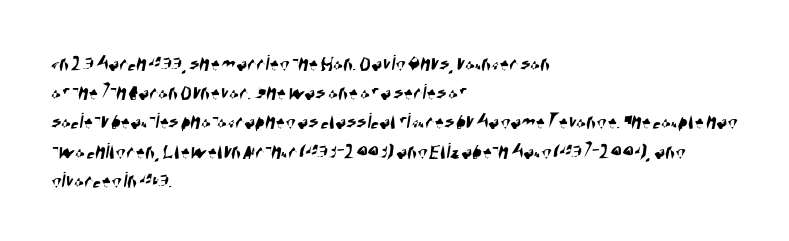
{"underline": "no", "align": "left", "line_spacing": "normal", "line_spacing_ratio": 1.27, "letter_spacing": "normal", "letter_spacing_em": 0.0, "glyph_px": 23}
